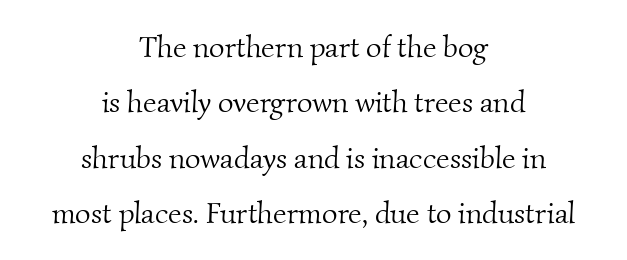
{"serif": "yes", "bold": "no", "weight": "light", "width": "normal", "stroke_contrast": "medium", "x_height": "small", "monospaced": "no", "underline": "no", "align": "center", "line_spacing_ratio": 1.85, "letter_spacing": "normal", "letter_spacing_em": 0.0, "glyph_px": 30}
